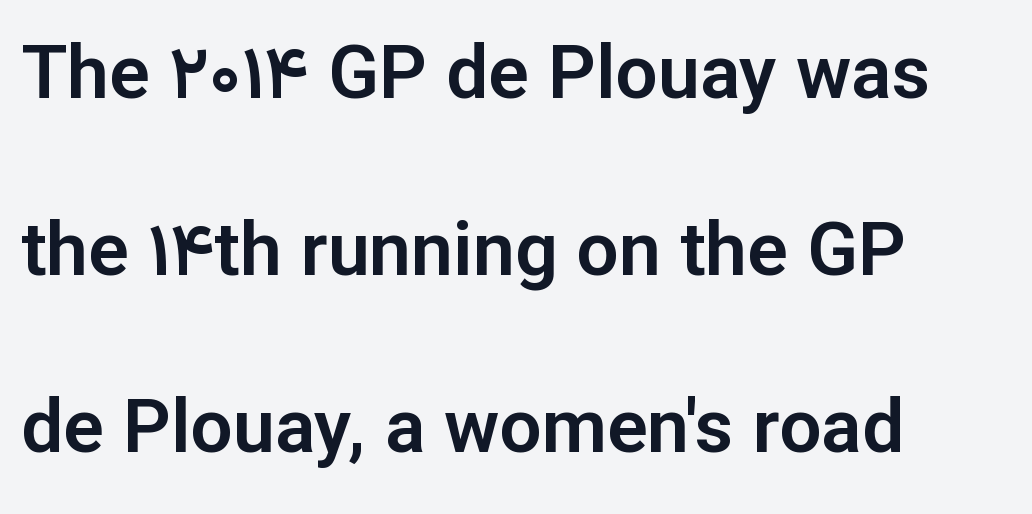
The typeface chosen for these lines omits serifs. Leftover space on each line is placed entirely after the last word. The passage shown is typed in a proportional face where columns would drift. Vertical spacing — loose. Letter spacing: default.
